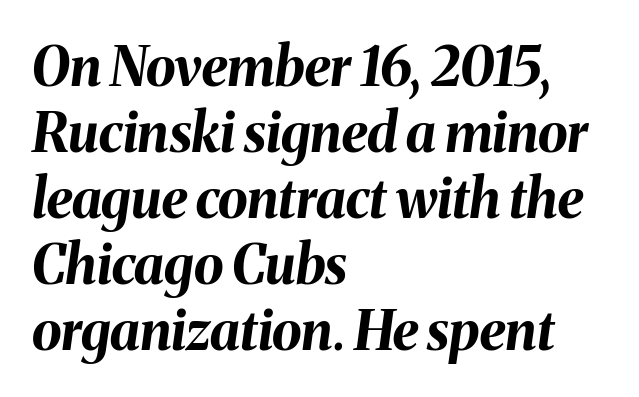
Check under the words: just untouched page. The sample has been set heavy, in full bold. A typesetter would call this proportional, since set widths differ per character. A typesetter would mark this as italic. Default kerning and tracking; the words read as compact shapes.
